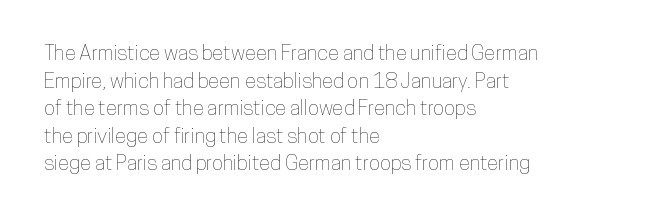
{"italic": "no", "underline": "no", "align": "left", "line_spacing": "normal", "line_spacing_ratio": 1.31, "letter_spacing": "normal", "letter_spacing_em": 0.0, "glyph_px": 21}
